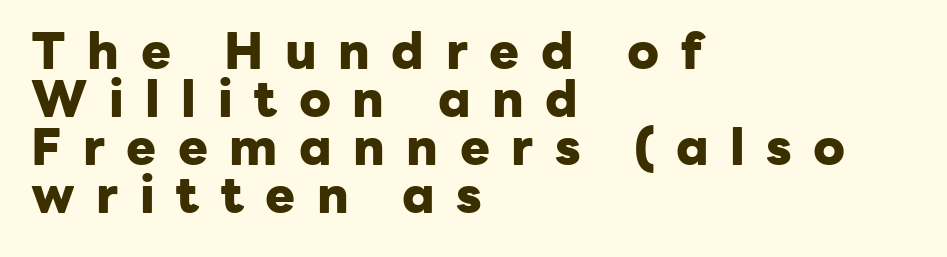
Is the block centered? No — it sits flush against the left margin. Grotesque or geometric, the face here clearly has no serifs. This sample trades vertical openness for compactness between lines. The glyphs have the mass of a bold cut. These lines are rendered in a variable-pitch font.
